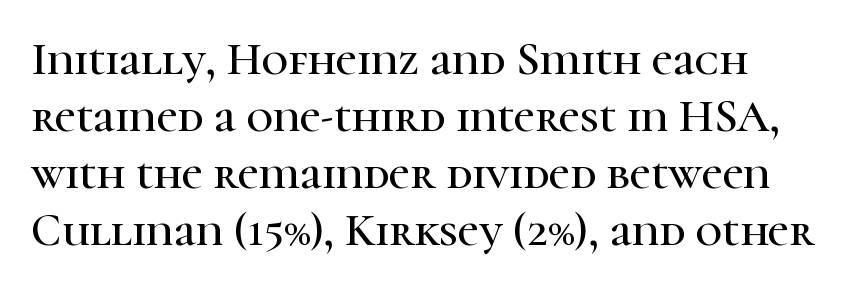
Q: Is the text italic (slanted)? A: No, it is upright.
Q: Is the typeface a serif or a sans-serif typeface? A: Serif.
Q: Is the text underlined? A: No.
Q: How is the paragraph aligned? A: Left-aligned.
Q: Is the spacing between letters normal or unusually wide? A: Normal.
Q: Width (condensed, normal, or wide)? A: Normal.
Q: Stroke contrast? A: High.
Q: x-height? A: Medium.
Q: Monospaced? A: No.
